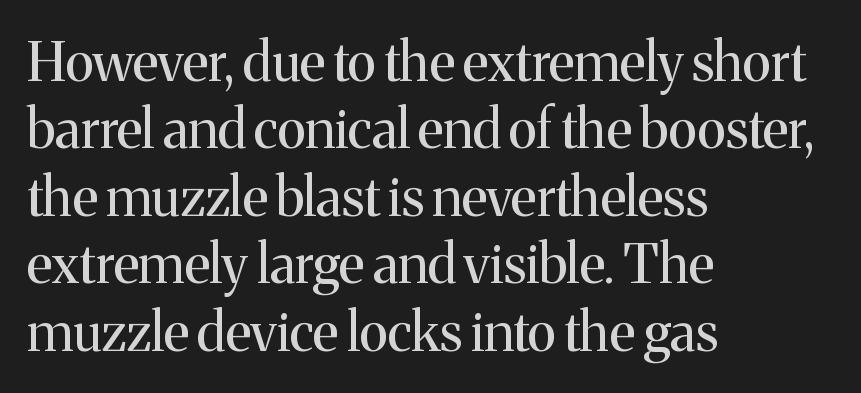
{"serif": "yes", "italic": "no", "bold": "no", "weight": "regular", "width": "normal", "stroke_contrast": "medium", "x_height": "medium", "monospaced": "no", "underline": "no", "align": "left", "line_spacing": "normal", "line_spacing_ratio": 1.25, "letter_spacing": "normal", "letter_spacing_em": 0.0, "glyph_px": 54}
